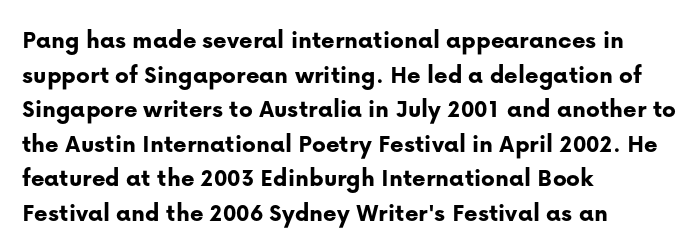
{"italic": "no", "bold": "yes", "underline": "no", "align": "left", "line_spacing": "normal", "line_spacing_ratio": 1.33, "letter_spacing": "normal", "letter_spacing_em": 0.0, "glyph_px": 26}
